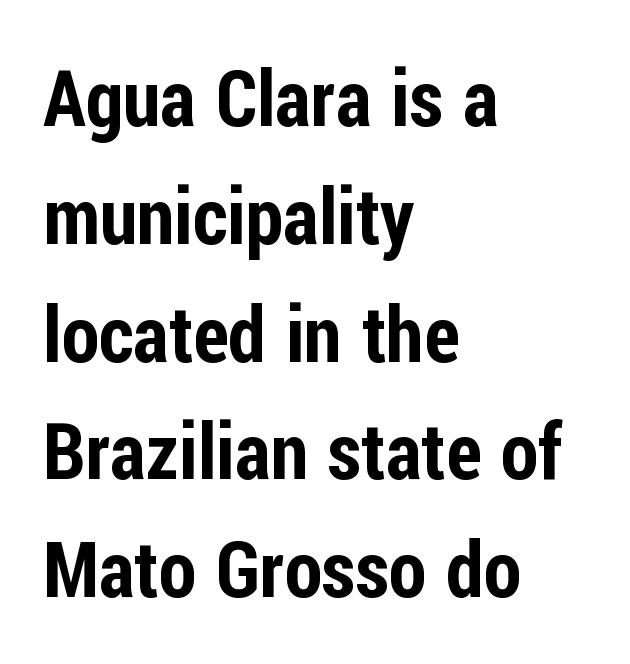
If you measured baseline to baseline, you'd find a middling distance. This sample uses a sans-serif face. Casual observation: everything's shoved over to the left. In terms of letterspacing, this is plain default setting.
